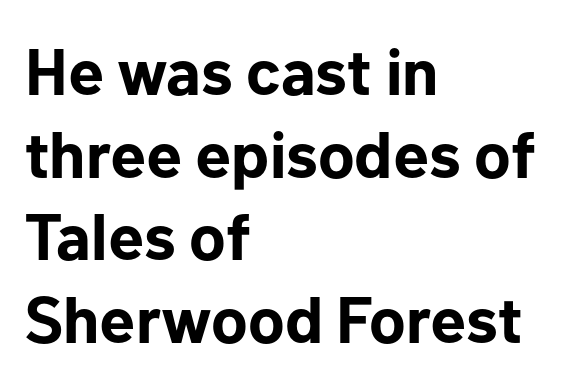
{"serif": "no", "italic": "no", "bold": "yes", "weight": "bold", "width": "normal", "stroke_contrast": "low", "x_height": "medium", "monospaced": "no", "underline": "no", "align": "left", "line_spacing": "normal", "line_spacing_ratio": 1.27, "letter_spacing": "normal", "letter_spacing_em": 0.0, "glyph_px": 65}
